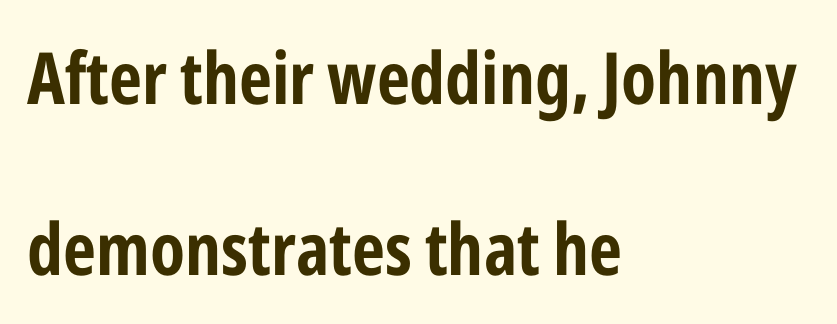
{"serif": "no", "italic": "no", "bold": "yes", "weight": "bold", "width": "condensed", "stroke_contrast": "low", "x_height": "medium", "monospaced": "no", "underline": "no", "align": "left", "line_spacing": "loose", "line_spacing_ratio": 2.37, "letter_spacing": "normal", "letter_spacing_em": 0.0, "glyph_px": 72}
